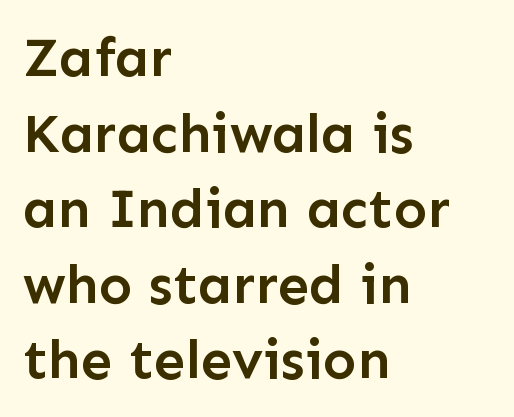
Are there feet on the stems? There aren't — it's a sans. The rag falls on the right side of this text block. This sample keeps an unexceptional amount of space between lines. A bare baseline throughout the passage. As a designer I'd log this as weight 600, semibold. In terms of posture, this sample is upright.
